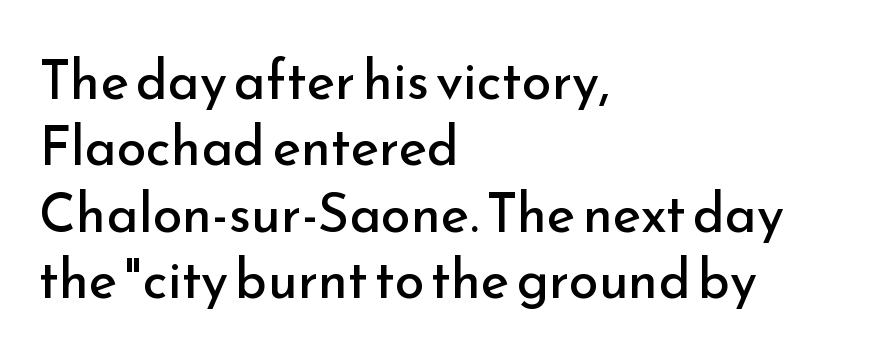
The image shows 54 px regular-weight sans-serif type, upright; set left-aligned, line spacing 1.23x, normal letter spacing, not underlined; low stroke contrast and a small x-height.
